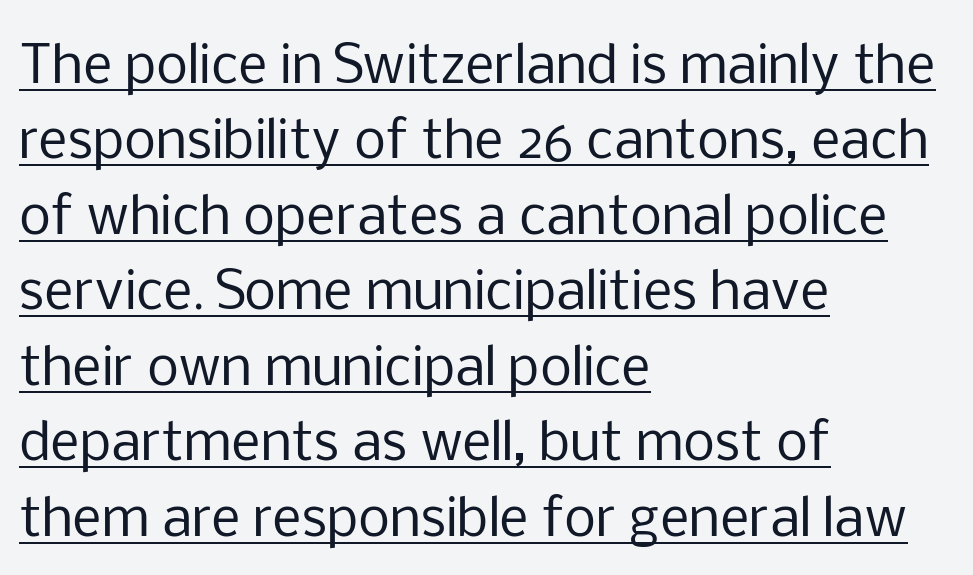
Honestly, the letter spacing is just normal — you wouldn't notice it. Note: no serifs on the glyphs. Evenly set lines give the paragraph a standard silhouette. It's the straight-up-and-down kind of type. The glyphs are accompanied by a horizontal stroke just below them.
